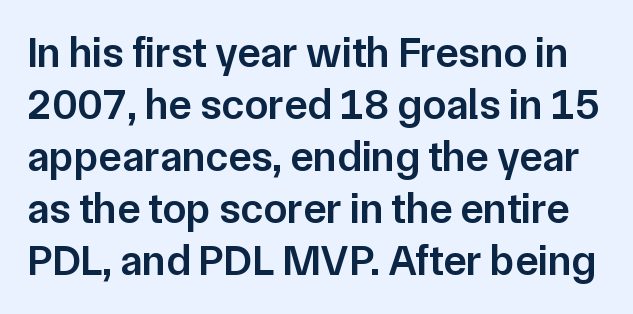
Q: Is the text bold? A: Semi-bold.
Q: Is the text italic (slanted)? A: No, it is upright.
Q: Is the typeface a serif or a sans-serif typeface? A: Sans-serif.
Q: Is the text underlined? A: No.
Q: Is the spacing between letters normal or unusually wide? A: Normal.
Q: Width (condensed, normal, or wide)? A: Normal.
Q: Stroke contrast? A: Low.
Q: x-height? A: Medium.
Q: Monospaced? A: No.
